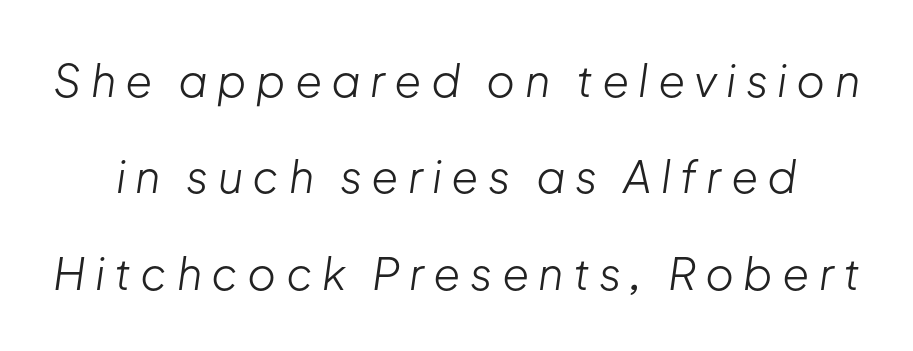
{"italic": "yes", "lean": "right", "slant_degrees": 8, "bold": "no", "weight": "light", "width": "normal", "stroke_contrast": "low", "x_height": "medium", "monospaced": "no", "underline": "no", "line_spacing": "loose", "line_spacing_ratio": 2.19, "letter_spacing": "wide", "letter_spacing_em": 0.21, "glyph_px": 44}
